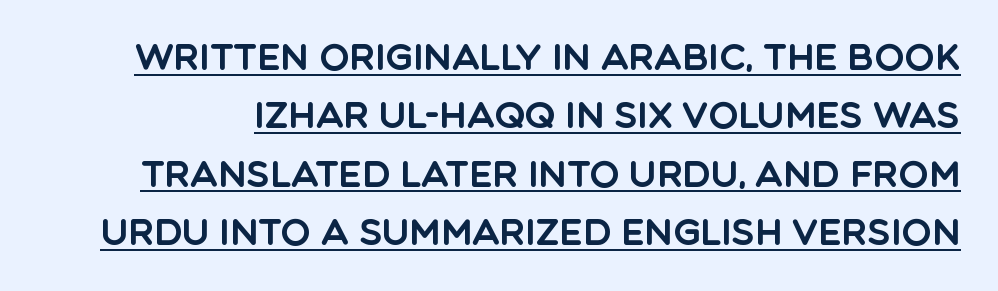
{"serif": "no", "italic": "no", "width": "normal", "x_height": "large", "monospaced": "no", "underline": "yes", "line_spacing": "normal", "line_spacing_ratio": 1.62, "letter_spacing": "normal", "letter_spacing_em": 0.0, "glyph_px": 36}
